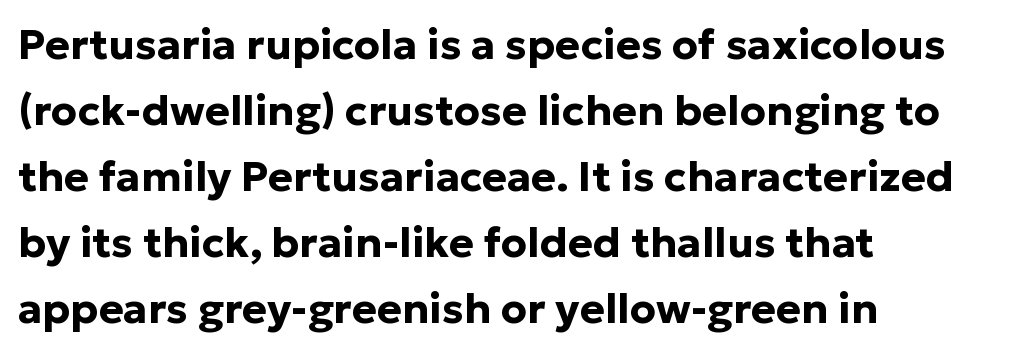
Q: Is the text bold? A: Yes.
Q: Is the text italic (slanted)? A: No, it is upright.
Q: Is the typeface a serif or a sans-serif typeface? A: Sans-serif.
Q: Is the text underlined? A: No.
Q: How is the paragraph aligned? A: Left-aligned.
Q: Is the spacing between letters normal or unusually wide? A: Normal.
Q: Is the spacing between lines tight, normal or loose? A: Normal.
Q: Width (condensed, normal, or wide)? A: Normal.
Q: Stroke contrast? A: Low.
Q: x-height? A: Medium.
Q: Monospaced? A: No.
